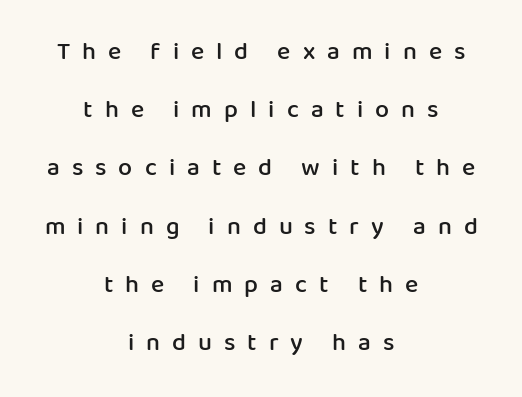
{"italic": "no", "bold": "semi", "underline": "no", "align": "center", "line_spacing": "loose", "line_spacing_ratio": 2.33, "letter_spacing": "wide", "letter_spacing_em": 0.48, "glyph_px": 25}
